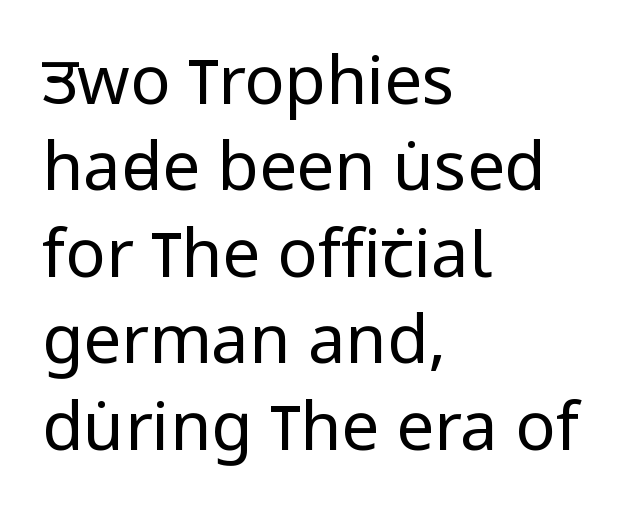
The image shows 67 px regular-weight, condensed sans-serif type, upright; set left-aligned, normal line spacing (1.29x), normal letter spacing, not underlined; low stroke contrast and a large x-height.
